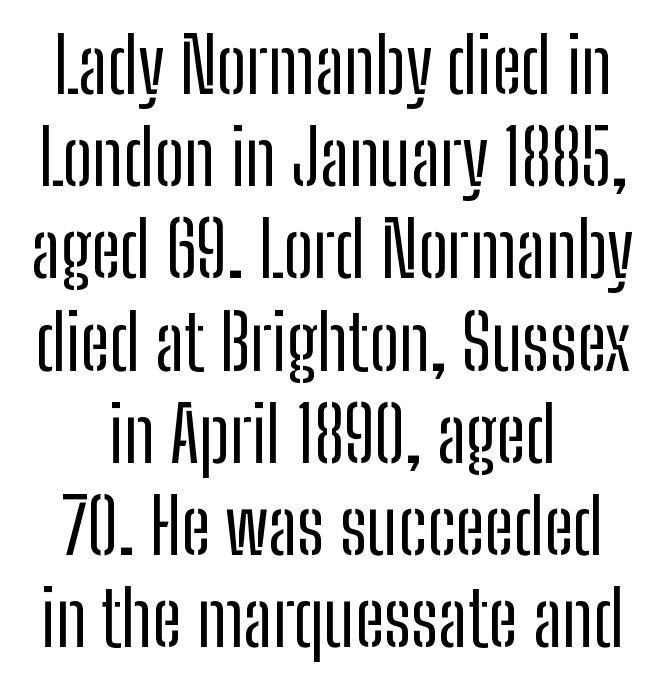
If you drew a line through each stem, it would be perfectly vertical. Nothing sits at the stroke ends, so this counts as sans-serif. Students, note that the glyphs here touch the page at normal intervals. Alignment: centered. The space beneath each line is pristine and unruled.
